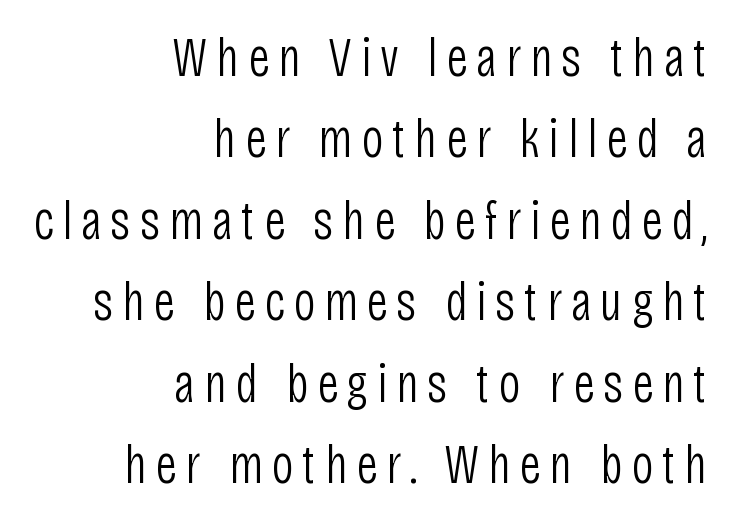
It's the straight-up-and-down kind of type. Each letter keeps its own natural width here, so spacing adapts to shape. The lines sit at an ordinary, default distance from one another. Stroke terminals: plain, sans-serif.
